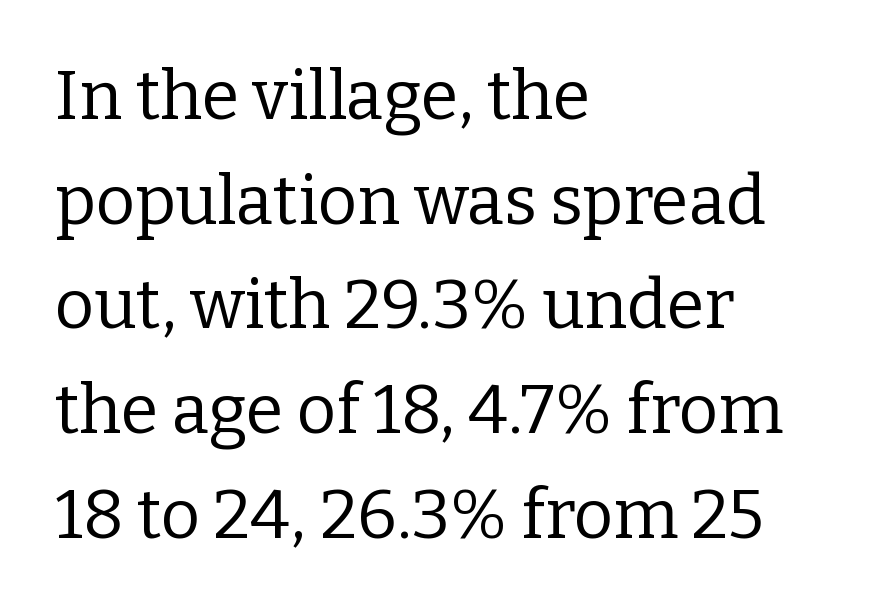
Words appear dense and cohesive because spacing is normal. One-word summary of the alignment: left. No extra ink here — the face is not bold. Every character sits straight up, as roman type does.
